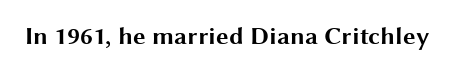
{"italic": "no", "bold": "yes", "underline": "no", "letter_spacing": "normal", "letter_spacing_em": 0.0, "glyph_px": 25}
